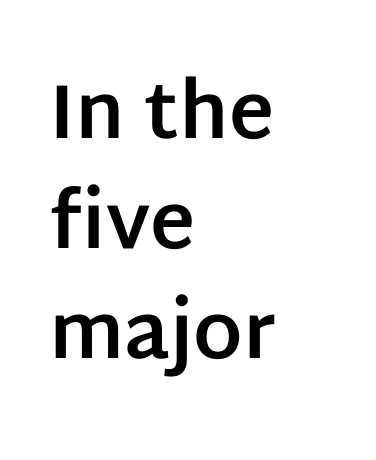
The image shows 77 px bold sans-serif type, upright; set left-aligned, normal line spacing (1.43x), normal letter spacing, not underlined; low stroke contrast and a large x-height.
